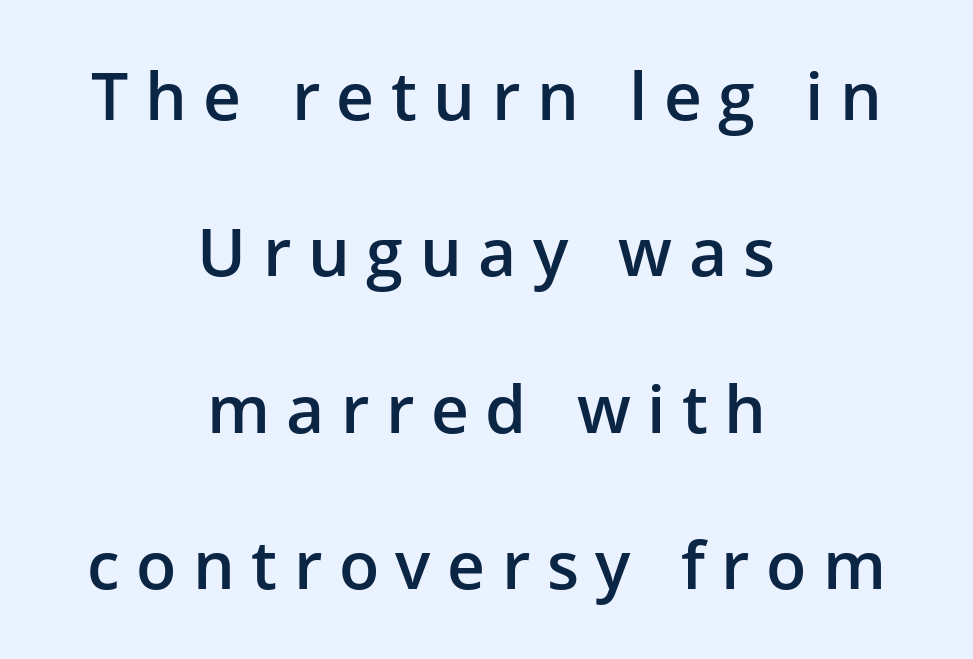
{"serif": "no", "italic": "no", "bold": "semi", "weight": "semibold", "width": "normal", "stroke_contrast": "low", "x_height": "medium", "monospaced": "no", "underline": "no", "align": "center", "line_spacing": "loose", "line_spacing_ratio": 2.37, "letter_spacing": "wide", "letter_spacing_em": 0.25, "glyph_px": 66}
